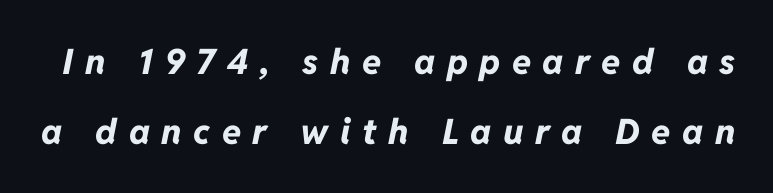
{"italic": "yes", "lean": "right", "slant_degrees": 11, "bold": "yes", "weight": "bold", "width": "normal", "stroke_contrast": "low", "x_height": "medium", "monospaced": "no", "underline": "no", "line_spacing": "loose", "line_spacing_ratio": 1.99, "letter_spacing": "wide", "letter_spacing_em": 0.33, "glyph_px": 35}
